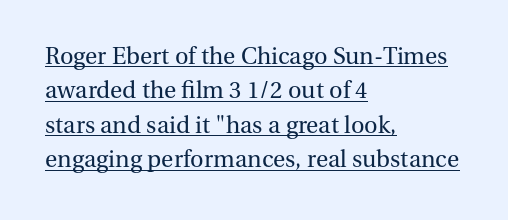
The image shows 25 px text type, upright; set left-aligned, normal line spacing (1.38x), normal letter spacing, underlined.
